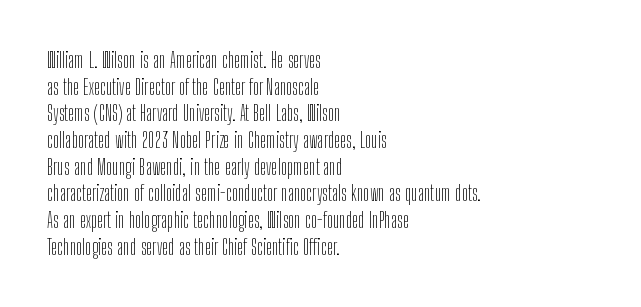
The image shows 21 px text type, upright; set left-aligned, normal line spacing (1.27x), normal letter spacing, not underlined.
